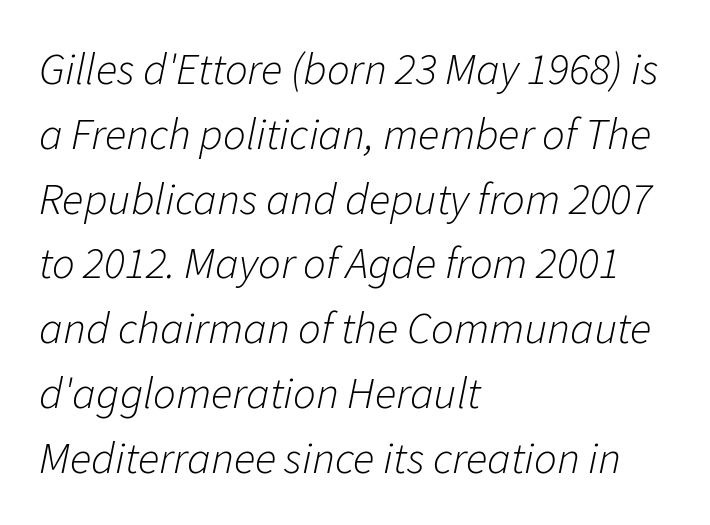
A typesetter would call this zero additional tracking. Beneath every word, the page is bare. Weight: in the light-to-regular range. The whole block is typeset with a tilt.
